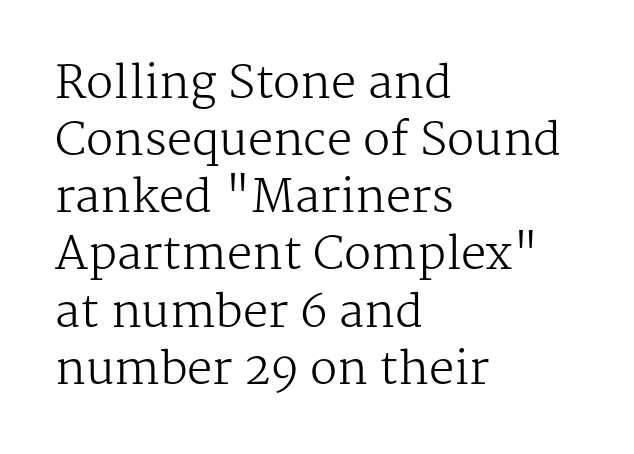
{"serif": "yes", "italic": "no", "bold": "no", "weight": "regular", "width": "normal", "stroke_contrast": "medium", "x_height": "medium", "monospaced": "no", "underline": "no", "align": "left", "line_spacing": "normal", "line_spacing_ratio": 1.27, "letter_spacing": "normal", "letter_spacing_em": 0.0, "glyph_px": 45}
